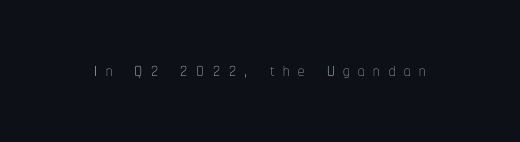
{"italic": "no", "bold": "no", "underline": "no", "letter_spacing": "wide", "letter_spacing_em": 0.35, "glyph_px": 25}
